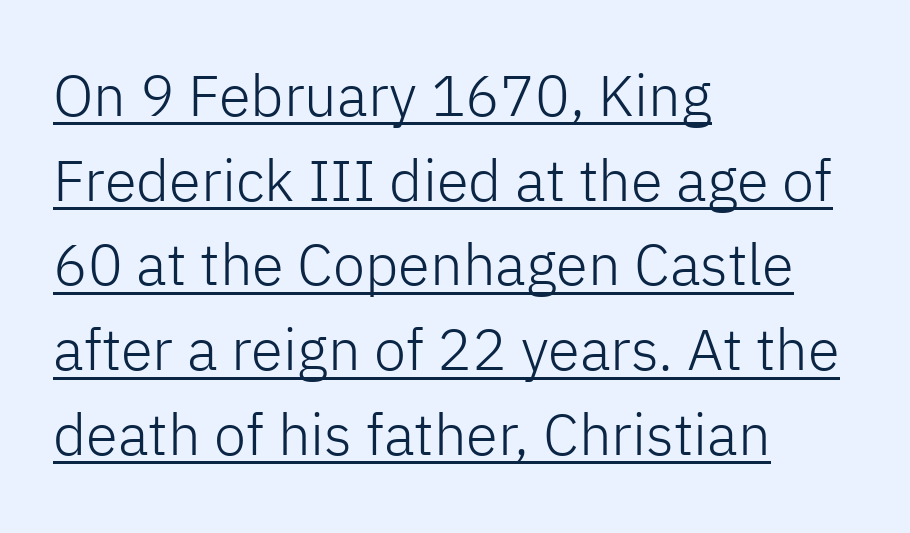
Q: Is the text bold? A: No.
Q: Is the text italic (slanted)? A: No, it is upright.
Q: Is the typeface a serif or a sans-serif typeface? A: Sans-serif.
Q: Is the text underlined? A: Yes.
Q: How is the paragraph aligned? A: Left-aligned.
Q: Is the spacing between letters normal or unusually wide? A: Normal.
Q: Is the spacing between lines tight, normal or loose? A: Normal.
Q: Width (condensed, normal, or wide)? A: Normal.
Q: Stroke contrast? A: Low.
Q: x-height? A: Medium.
Q: Monospaced? A: No.
